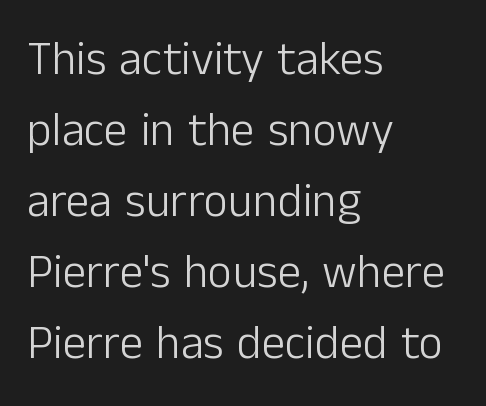
Q: Is the text bold? A: No.
Q: Is the text italic (slanted)? A: No, it is upright.
Q: Is the typeface a serif or a sans-serif typeface? A: Sans-serif.
Q: Is the text underlined? A: No.
Q: How is the paragraph aligned? A: Left-aligned.
Q: Is the spacing between letters normal or unusually wide? A: Normal.
Q: Is the spacing between lines tight, normal or loose? A: Normal.
Q: Width (condensed, normal, or wide)? A: Normal.
Q: Stroke contrast? A: Low.
Q: x-height? A: Medium.
Q: Monospaced? A: No.
